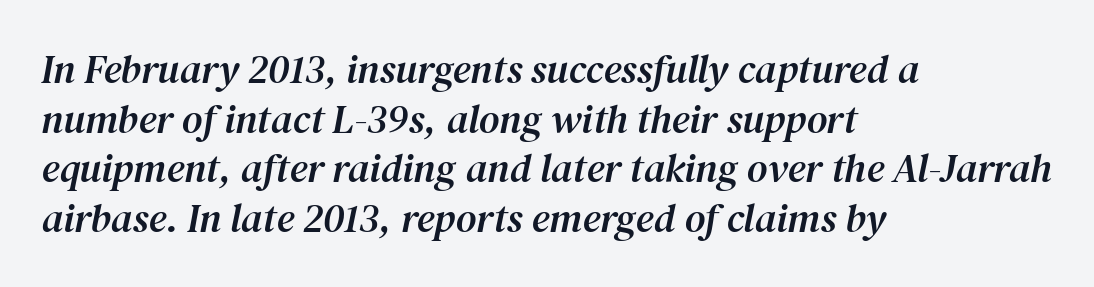
Just letters on the line, the space beneath them empty. These lines are rendered in a variable-pitch font. The face used here is seriffed, in the tradition of book romans. Italic: yes, the glyphs are oblique.
